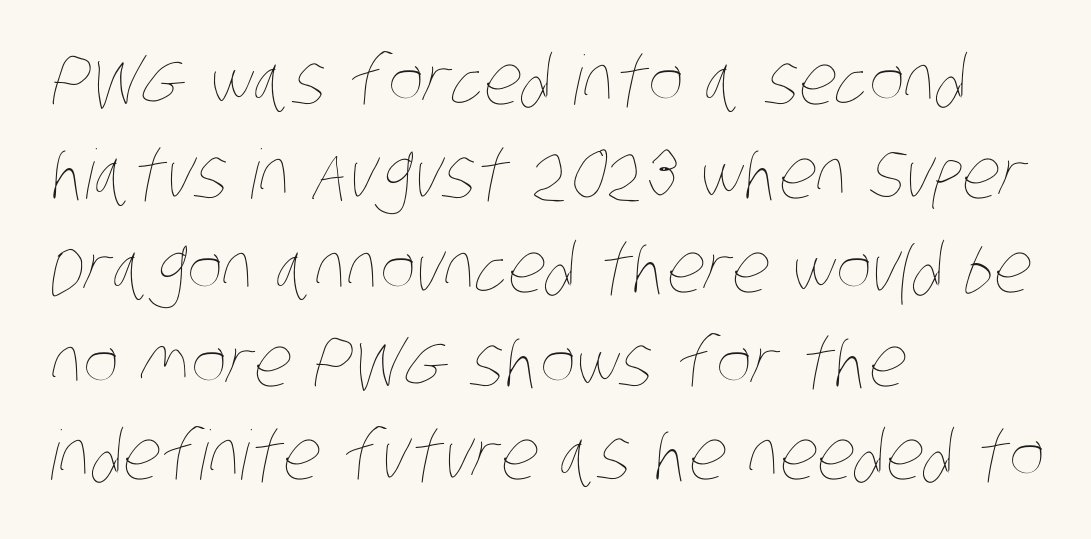
The image shows 68 px thin, condensed type; set left-aligned, normal line spacing (1.38x), normal letter spacing, not underlined; low stroke contrast and a large x-height.
